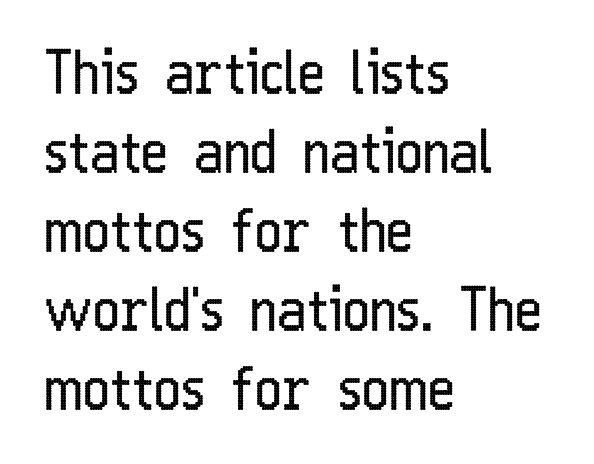
The image shows 58 px regular-weight, condensed sans-serif type, upright; set left-aligned, normal line spacing (1.36x), normal letter spacing, not underlined; low stroke contrast and a medium x-height.
